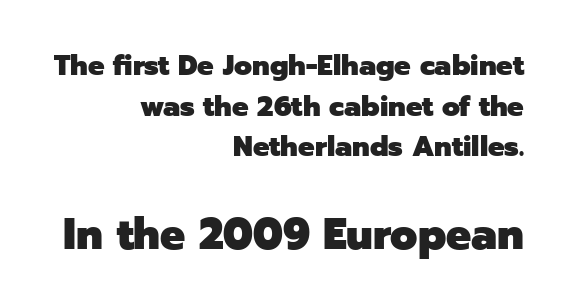
Look at the stroke-to-counter ratio: heavy, a bold. A roman cut, with each character standing at attention. Here the designer chose a conventional face with non-uniform glyph widths. Between one letter and the next there's only the usual sliver of space. Reading top to bottom, the characters get bigger at the block break. Layout note: lines flush right.
